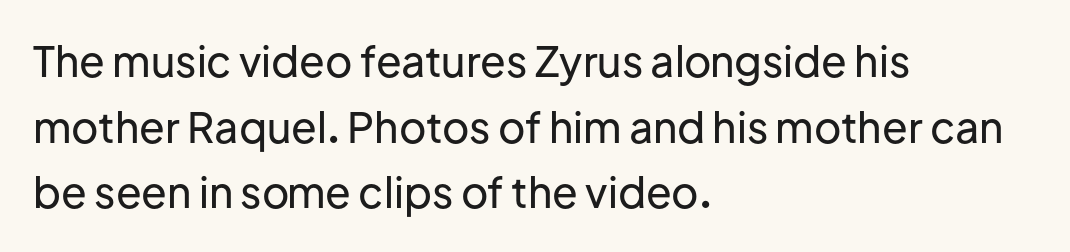
The image shows 42 px sans-serif type, upright; set left-aligned, normal line spacing (1.56x), normal letter spacing, not underlined; low stroke contrast and a medium x-height.
